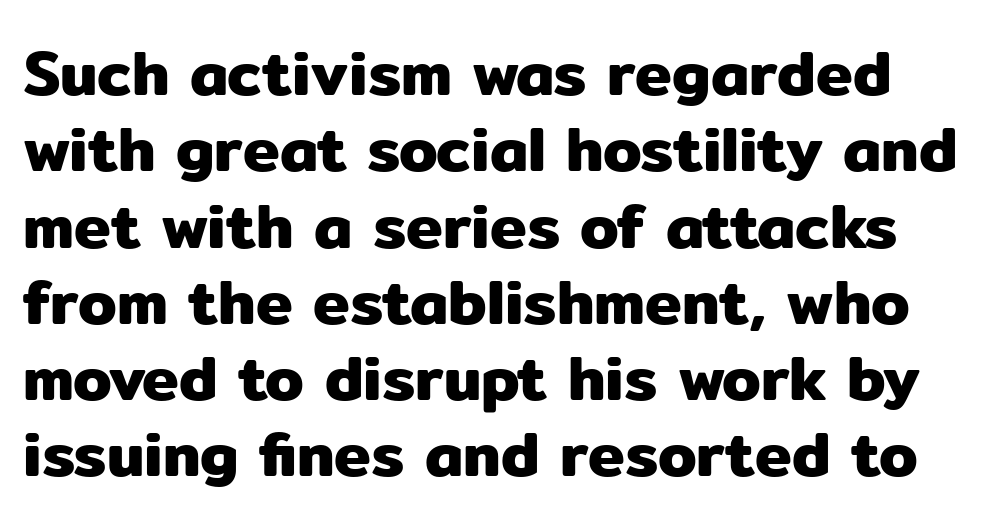
Q: Is the text italic (slanted)? A: No, it is upright.
Q: Is the typeface a serif or a sans-serif typeface? A: Sans-serif.
Q: Is the text underlined? A: No.
Q: Is the spacing between letters normal or unusually wide? A: Normal.
Q: Width (condensed, normal, or wide)? A: Normal.
Q: Stroke contrast? A: Low.
Q: x-height? A: Medium.
Q: Monospaced? A: No.
